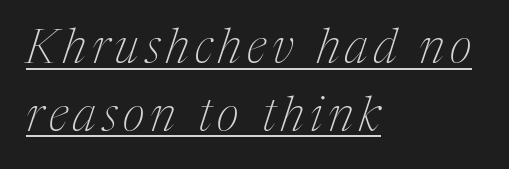
Q: Is the text bold? A: No.
Q: Is the text italic (slanted)? A: Yes, it leans right by about 17 degrees.
Q: Is the typeface a serif or a sans-serif typeface? A: Serif.
Q: Is the text underlined? A: Yes.
Q: How is the paragraph aligned? A: Left-aligned.
Q: Is the spacing between lines tight, normal or loose? A: Normal.
Q: Width (condensed, normal, or wide)? A: Condensed.
Q: Stroke contrast? A: Medium.
Q: x-height? A: Medium.
Q: Monospaced? A: No.
